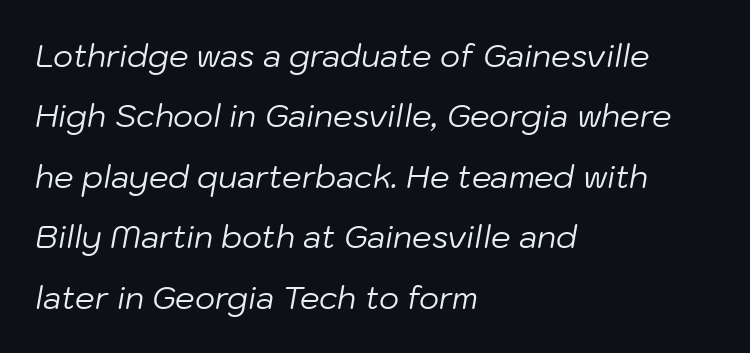
{"italic": "yes", "lean": "right", "slant_degrees": 10, "bold": "no", "weight": "regular", "width": "normal", "stroke_contrast": "low", "x_height": "medium", "monospaced": "no", "underline": "no", "align": "left", "line_spacing": "loose", "line_spacing_ratio": 1.95, "letter_spacing": "normal", "letter_spacing_em": 0.0, "glyph_px": 31}
